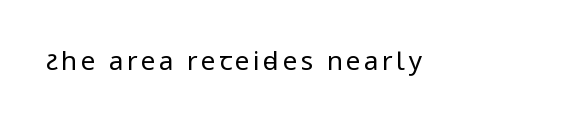
The image shows 26 px text type, upright; set not underlined.
